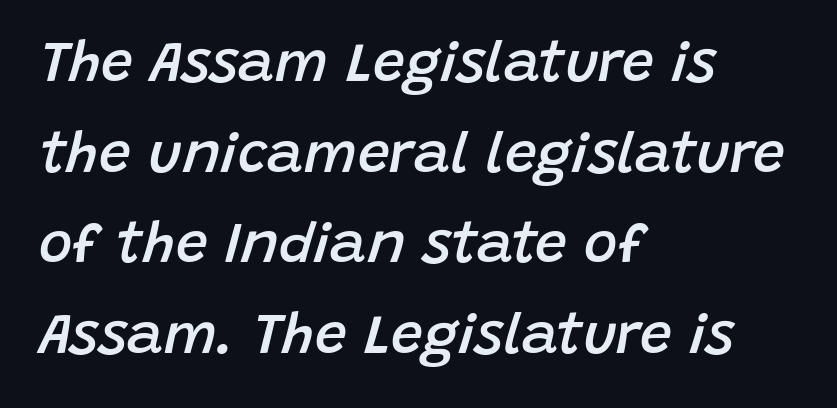
Alignment: flush left. A fair bit of extra ink — the face is semibold, not bold. The string is rendered with underlining switched off. The passage shown leans; its letterforms are oblique. Here the designer chose a conventional face with non-uniform glyph widths.
